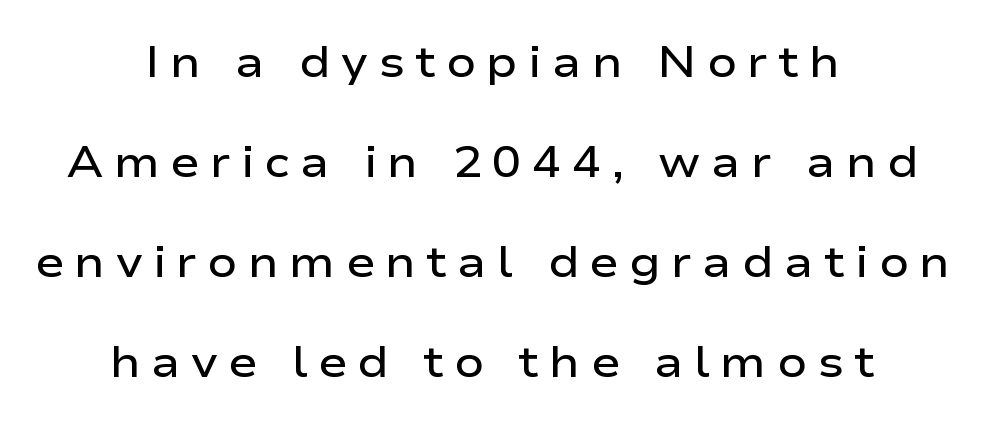
Every letter is mildly thick-stroked: semibold rather than bold. No italicization has been applied; the sample stays upright. Is this a fixed-width face? No — the glyphs have proportional, varying widths. Display-style spreading of the glyphs; the letterfit is very open. A typesetter would call this leading open, well beyond the default. This sample uses a sans-serif face.
